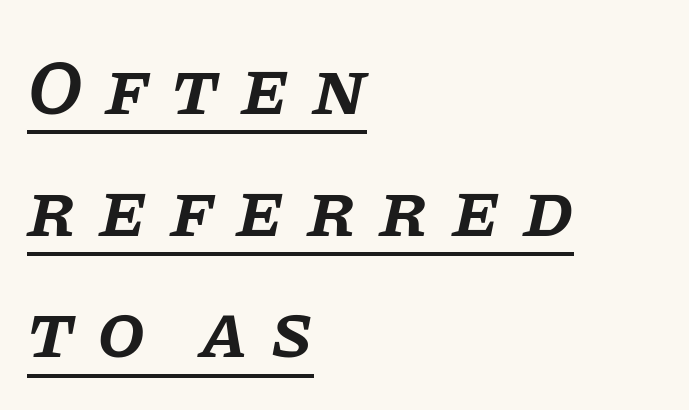
{"serif": "yes", "italic": "yes", "lean": "right", "slant_degrees": 11, "bold": "semi", "weight": "semibold", "width": "normal", "stroke_contrast": "low", "x_height": "large", "monospaced": "no", "underline": "yes", "align": "left", "line_spacing": "normal", "line_spacing_ratio": 1.56, "letter_spacing": "wide", "letter_spacing_em": 0.29, "glyph_px": 78}
